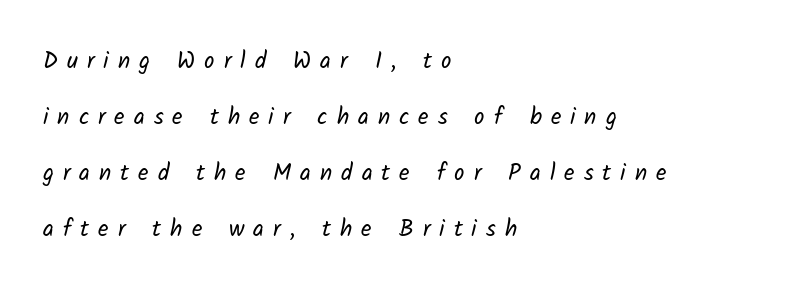
Horizontal alignment here is leftward, the default for most running prose. The letterforms stand isolated, each surrounded by extra space. Check the space under the baseline: it is left empty. The leading is generous, giving the passage an open texture. The letters look calm and open, with moderate or lighter stems.
